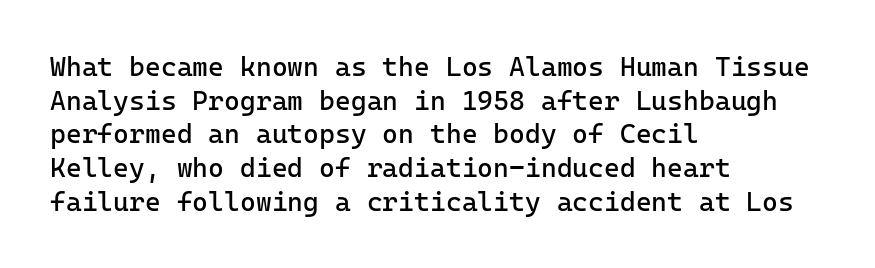
Q: Is the text bold? A: No.
Q: Is the text italic (slanted)? A: No, it is upright.
Q: Is the text underlined? A: No.
Q: How is the paragraph aligned? A: Left-aligned.
Q: Is the spacing between letters normal or unusually wide? A: Normal.
Q: Is the spacing between lines tight, normal or loose? A: Normal.
